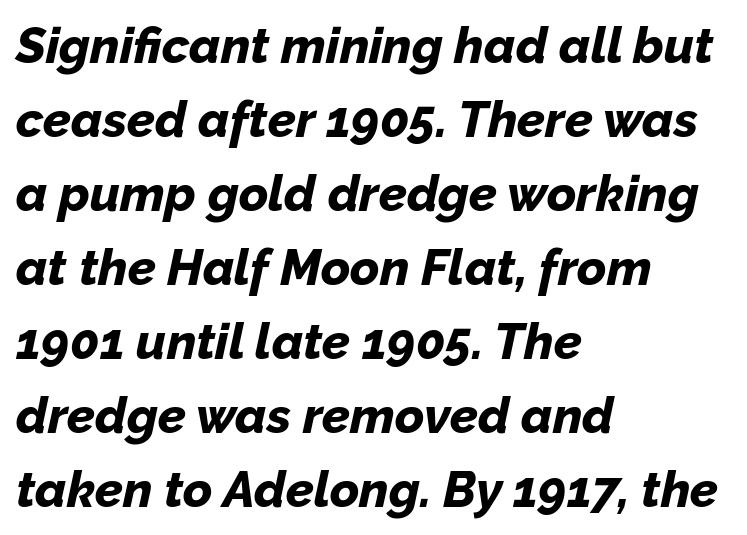
{"italic": "yes", "lean": "right", "slant_degrees": 12, "bold": "yes", "weight": "bold", "width": "normal", "stroke_contrast": "low", "x_height": "medium", "monospaced": "no", "underline": "no", "align": "left", "line_spacing": "normal", "line_spacing_ratio": 1.48, "letter_spacing": "normal", "letter_spacing_em": 0.0, "glyph_px": 50}
